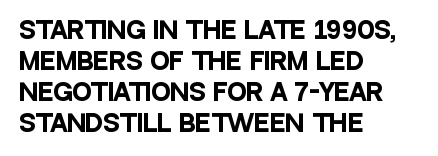
The image shows 23 px bold type, upright; set left-aligned, normal line spacing (1.35x), normal letter spacing, not underlined.
